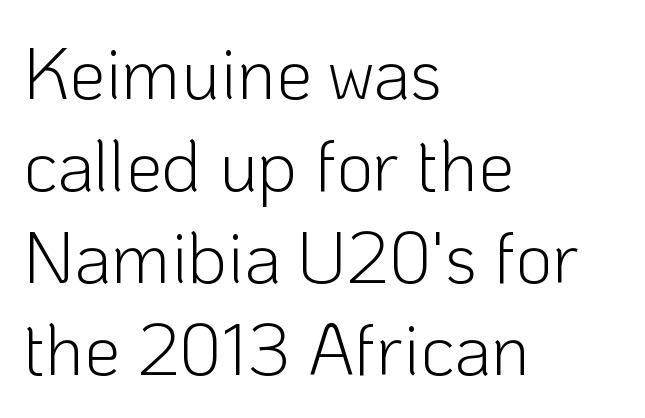
Characters follow at the spacing the type designer built in. If you drew a ruler down the left edge, every line would touch it. Here the designer chose a conventional face with non-uniform glyph widths. This is not heavy type; no bold has been used.
